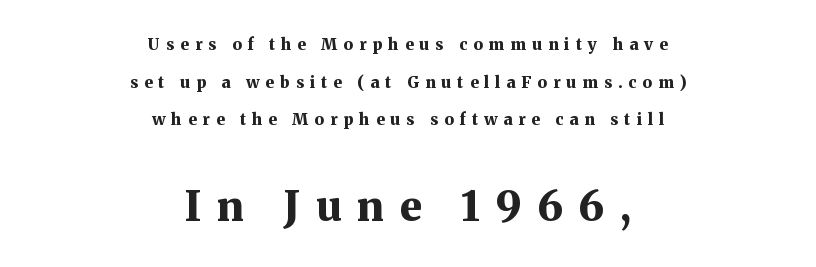
Q: Is the text bold? A: Yes.
Q: Is the text italic (slanted)? A: No, it is upright.
Q: Is the typeface a serif or a sans-serif typeface? A: Serif.
Q: Is the text underlined? A: No.
Q: How is the paragraph aligned? A: Centered.
Q: Is the spacing between letters normal or unusually wide? A: Unusually wide.
Q: Is the spacing between lines tight, normal or loose? A: Loose.
Q: Which block of text is set in a larger size, the first (top) or the second (bottom)? A: The second (bottom) one.
Q: Width (condensed, normal, or wide)? A: Normal.
Q: Stroke contrast? A: Medium.
Q: x-height? A: Medium.
Q: Monospaced? A: No.
